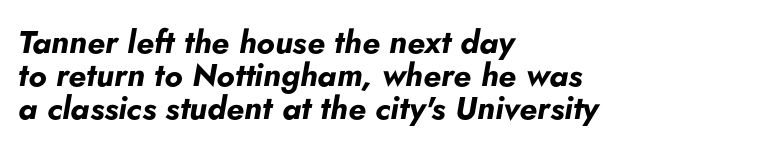
What's the leading like? Squeezed, with rows nearly overlapping. The rendering uses natural spacing where letterforms have individual widths. Check under the words: just untouched page. Short and long lines alike share a common starting point at left. Does the lettering tilt? It does — this is italic.
